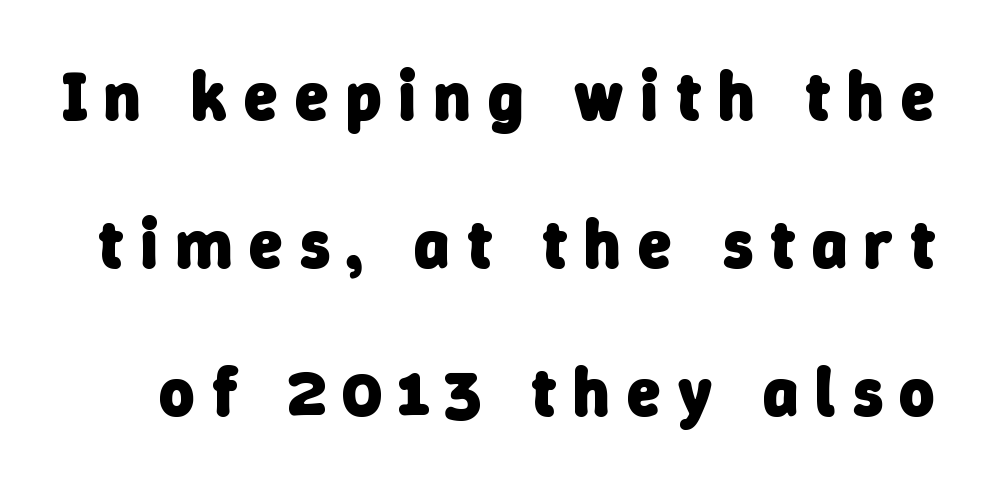
Q: Is the text bold? A: Yes.
Q: Is the typeface a serif or a sans-serif typeface? A: Sans-serif.
Q: Is the text underlined? A: No.
Q: Is the spacing between letters normal or unusually wide? A: Unusually wide.
Q: Is the spacing between lines tight, normal or loose? A: Loose.
Q: Width (condensed, normal, or wide)? A: Normal.
Q: Stroke contrast? A: Low.
Q: x-height? A: Medium.
Q: Monospaced? A: No.
